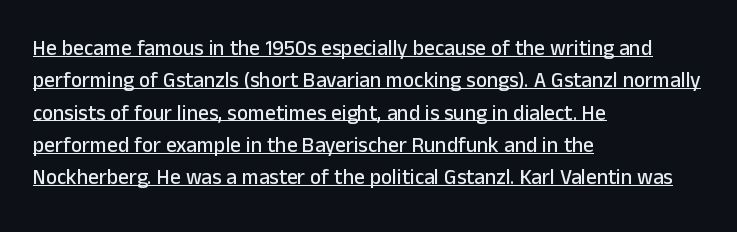
{"italic": "no", "underline": "yes", "align": "left", "line_spacing": "normal", "line_spacing_ratio": 1.54, "letter_spacing": "normal", "letter_spacing_em": 0.0, "glyph_px": 21}
